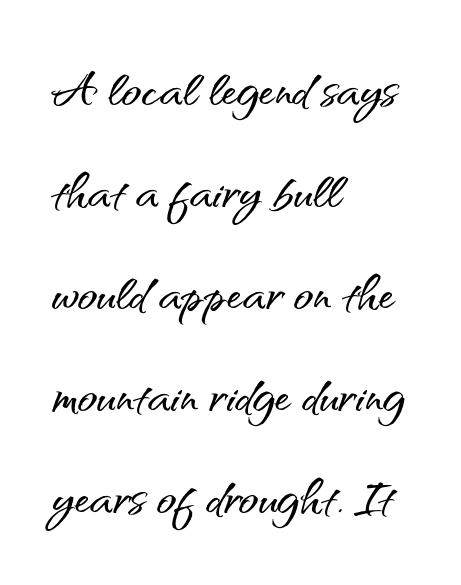
A clean baseline with only descenders dipping below it. Letterform terminals end flat and unadorned throughout the passage. How are the letters spaced? Ordinarily, with no added tracking. The rendering uses natural spacing where letterforms have individual widths.
